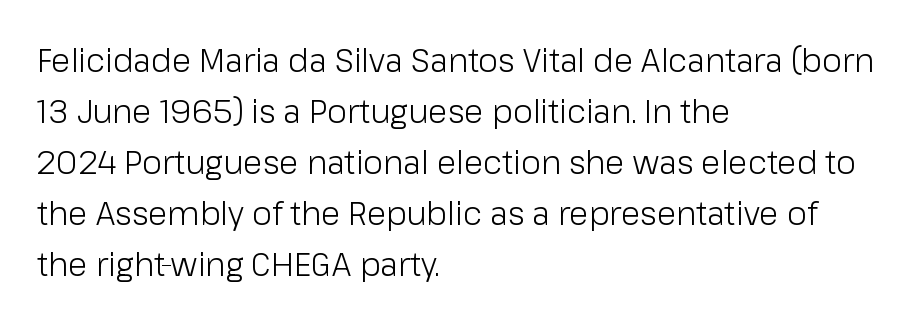
The image shows 32 px light sans-serif type, upright; set left-aligned, normal line spacing (1.59x), normal letter spacing, not underlined; low stroke contrast and a medium x-height.
